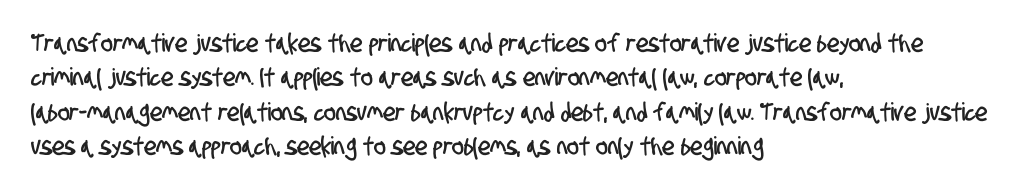
This rendering uses left alignment, leaving the right contour irregular. The strip under each line holds only bare page. Is there much room between lines? A standard amount, neither cramped nor airy. Tracking value appears to be zero — textbook default spacing.
